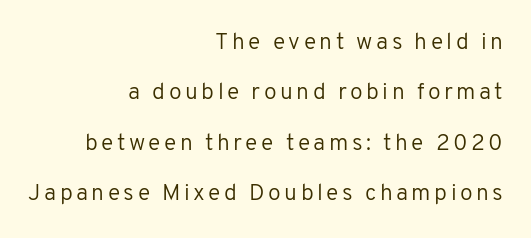
Q: Is the text bold? A: No.
Q: Is the text italic (slanted)? A: No, it is upright.
Q: Is the text underlined? A: No.
Q: How is the paragraph aligned? A: Right-aligned.
Q: Is the spacing between lines tight, normal or loose? A: Loose.
